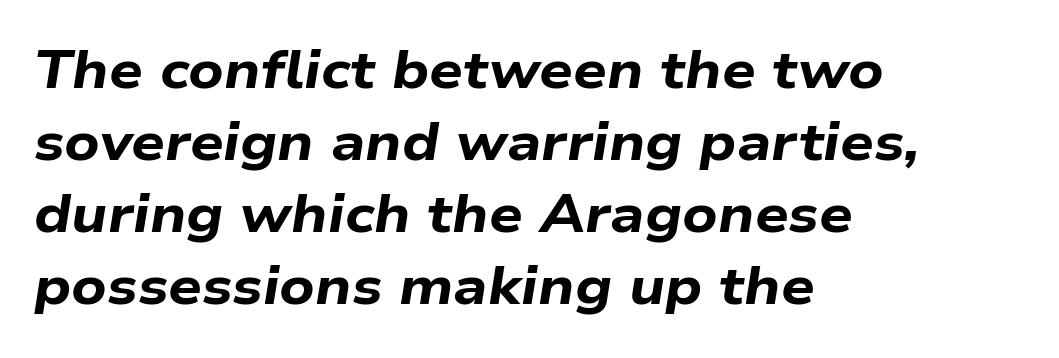
A typesetter would call this leading conventional body-copy spacing. The setting favours the left margin, as ordinary paragraphs usually do. Would a proofreader flag this as italicized? Yes. Bare-footed words on every line.
